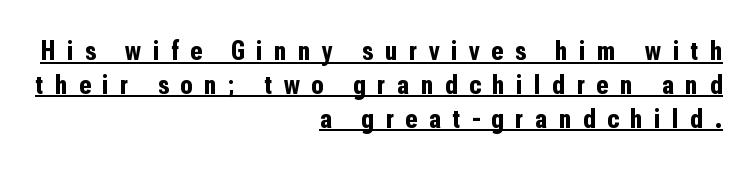
Q: Is the text bold? A: Yes.
Q: Is the text italic (slanted)? A: No, it is upright.
Q: Is the typeface a serif or a sans-serif typeface? A: Sans-serif.
Q: Is the text underlined? A: Yes.
Q: How is the paragraph aligned? A: Right-aligned.
Q: Is the spacing between letters normal or unusually wide? A: Unusually wide.
Q: Width (condensed, normal, or wide)? A: Condensed.
Q: Stroke contrast? A: Low.
Q: x-height? A: Medium.
Q: Monospaced? A: No.
